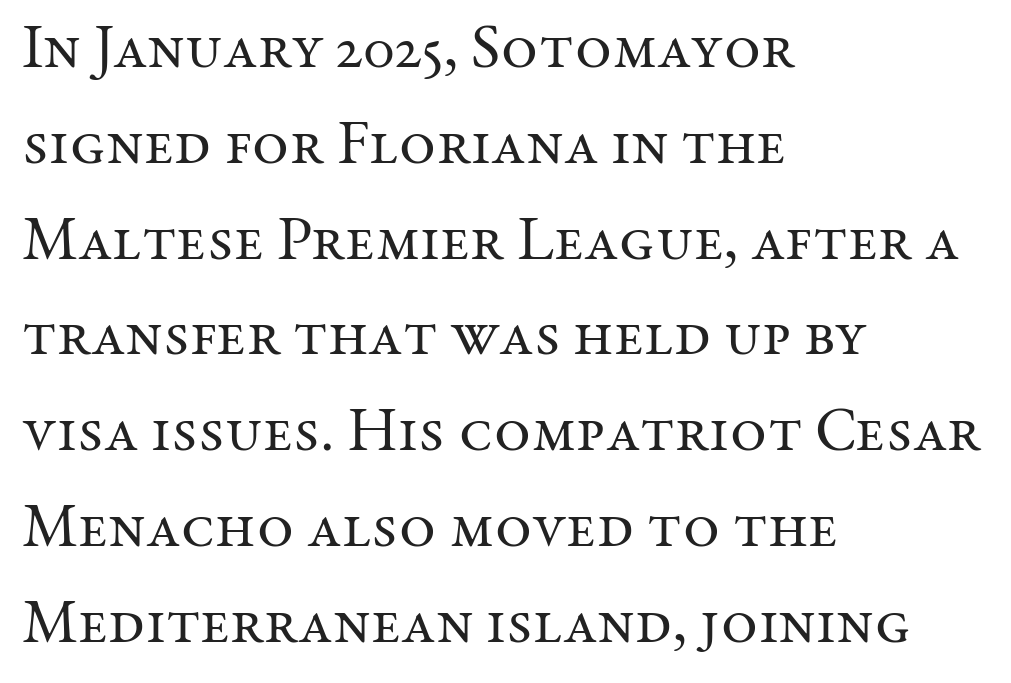
The image shows 63 px regular-weight serif type, upright; set left-aligned, normal line spacing (1.52x), normal letter spacing, not underlined; medium stroke contrast and a medium x-height.
